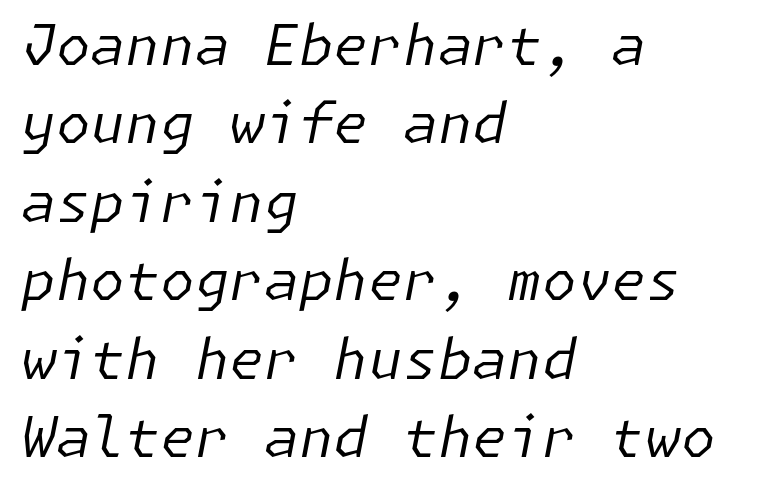
Is this a heavy cut? Hardly; it is regular or lighter. The space beneath each line is pristine and unruled. The ragged edge is on the right, which tells us the setting is flush left. The line-height multiplier appears to be the usual default.
